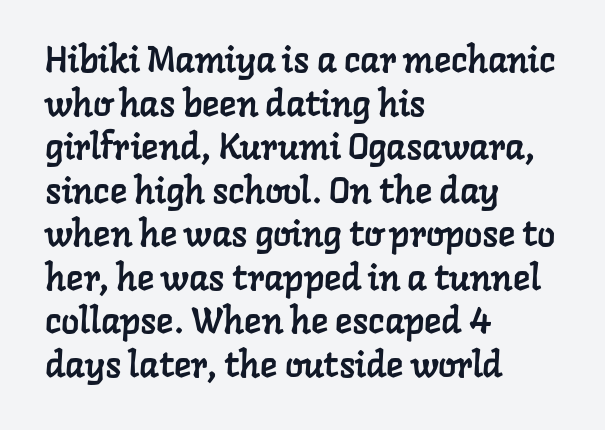
Students, note that the glyphs here touch the page at normal intervals. Descenders are the only things crossing below the line. The rendering uses natural spacing where letterforms have individual widths. Note: serifs present on the glyphs.
